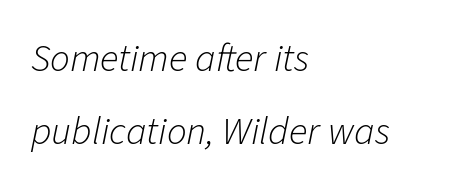
{"italic": "yes", "lean": "right", "slant_degrees": 11, "bold": "no", "weight": "light", "width": "normal", "stroke_contrast": "low", "x_height": "medium", "monospaced": "no", "underline": "no", "align": "left", "line_spacing_ratio": 1.87, "letter_spacing": "normal", "letter_spacing_em": 0.0, "glyph_px": 39}
